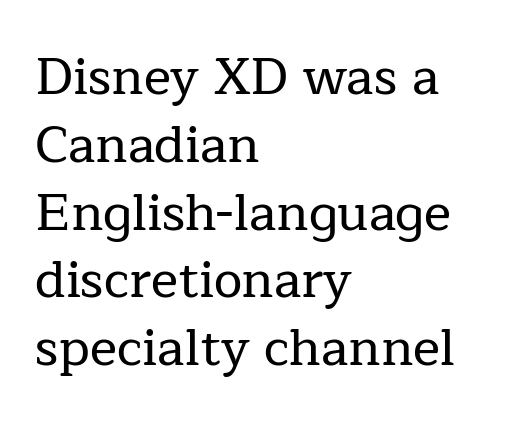
Do the letters lean? They stand straight. Horizontally, the lines are justified to the leading edge only. The baseline area is clear. The rendering uses natural spacing where letterforms have individual widths. In terms of letterspacing, this is plain default setting. The designer went with a serif here, giving each stem small feet.
